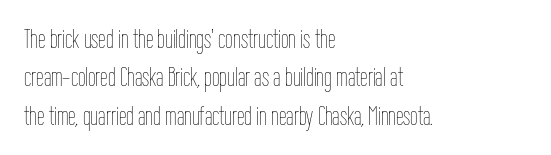
The image shows 27 px text type, upright; set left-aligned, normal line spacing (1.42x), normal letter spacing, not underlined.
